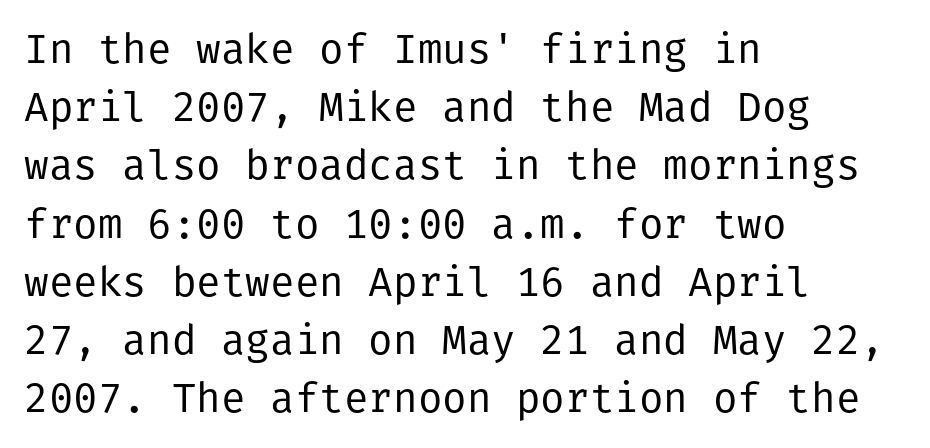
The horizontal fit of the characters is conventional and even. Underline: absent. Line beginnings align vertically; line endings do not. No chunkiness to these letters — they're not bold.
